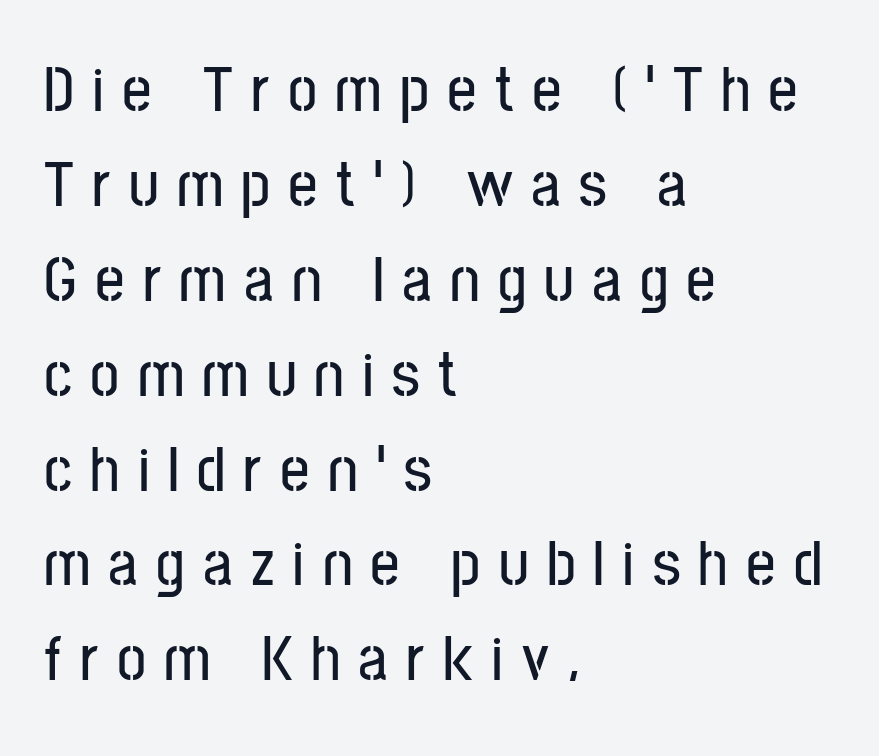
Q: Is the text italic (slanted)? A: No, it is upright.
Q: Is the typeface a serif or a sans-serif typeface? A: Sans-serif.
Q: Is the text underlined? A: No.
Q: How is the paragraph aligned? A: Left-aligned.
Q: Is the spacing between letters normal or unusually wide? A: Unusually wide.
Q: Is the spacing between lines tight, normal or loose? A: Normal.
Q: Width (condensed, normal, or wide)? A: Condensed.
Q: Stroke contrast? A: Low.
Q: x-height? A: Medium.
Q: Monospaced? A: No.
